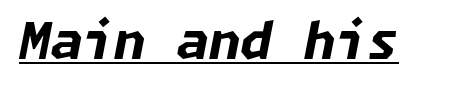
Q: Is the text bold? A: Yes.
Q: Is the text italic (slanted)? A: Yes, it leans right by about 11 degrees.
Q: Is the text underlined? A: Yes.
Q: Is the spacing between letters normal or unusually wide? A: Normal.
Q: Width (condensed, normal, or wide)? A: Normal.
Q: Stroke contrast? A: Low.
Q: x-height? A: Medium.
